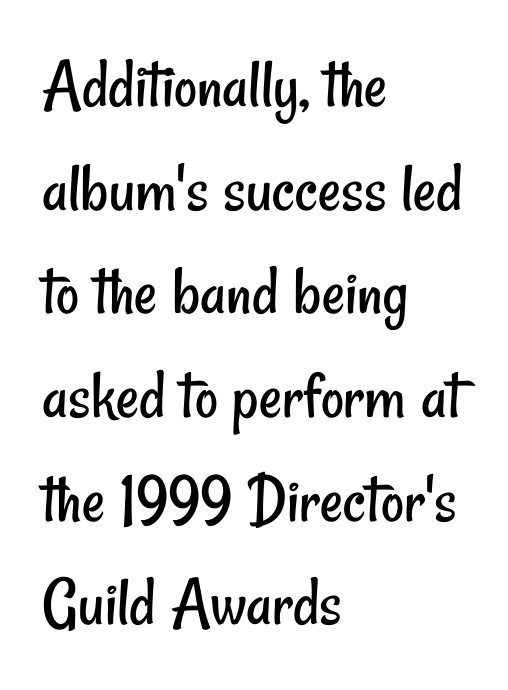
The image shows 71 px regular-weight, condensed sans-serif type; set left-aligned, normal line spacing (1.46x), normal letter spacing, not underlined; low stroke contrast and a small x-height.
